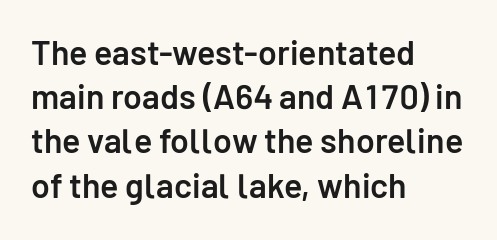
These lines are rendered in a variable-pitch font. If you drew a ruler down the left edge, every line would touch it. Glyph-to-glyph distance matches everyday printed text. Do the letters lean? They stand straight. Each new line begins a customary step beneath the previous one. Words float on clear page, feet unadorned.
